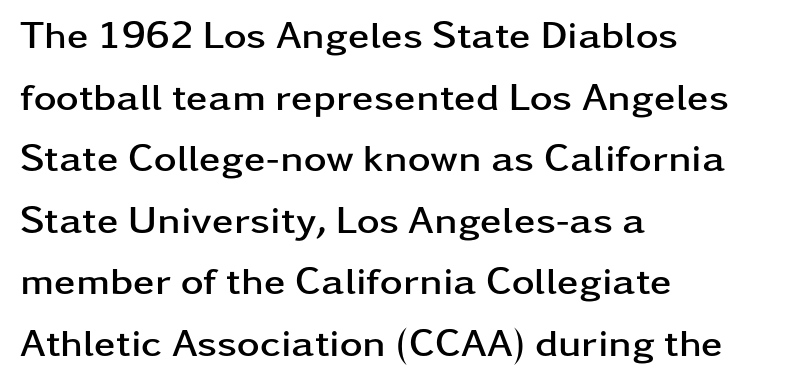
{"serif": "no", "italic": "no", "bold": "yes", "weight": "semibold", "width": "wide", "stroke_contrast": "low", "x_height": "medium", "monospaced": "no", "underline": "no", "align": "left", "line_spacing": "normal", "line_spacing_ratio": 1.58, "letter_spacing": "normal", "letter_spacing_em": 0.0, "glyph_px": 39}
